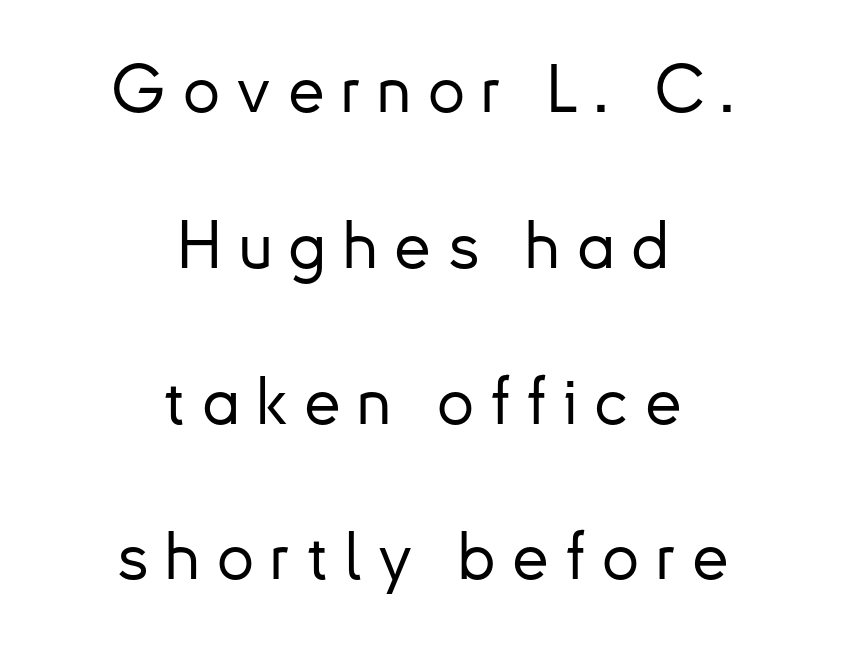
The image shows 66 px sans-serif type, upright; set centered, loose line spacing (2.36x), unusually wide letter spacing (+0.25 em), not underlined; low stroke contrast and a small x-height.
